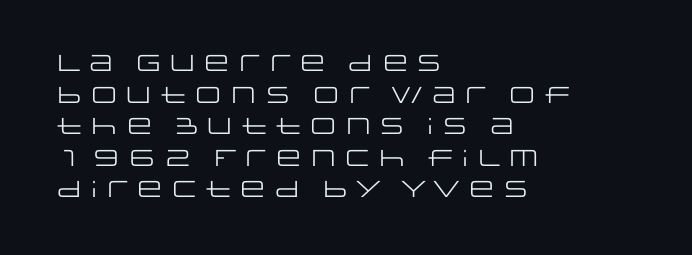
The strokes are not fattened; the text isn't bold. Beneath every word, the page is bare. Every row of glyphs begins at an identical x-position on the left. In terms of posture, this sample is upright.
